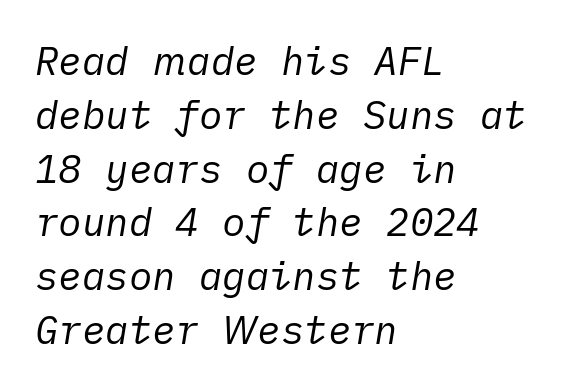
{"italic": "yes", "lean": "right", "slant_degrees": 10, "bold": "no", "weight": "regular", "width": "normal", "stroke_contrast": "low", "x_height": "medium", "underline": "no", "align": "left", "line_spacing": "normal", "line_spacing_ratio": 1.38, "letter_spacing": "normal", "letter_spacing_em": 0.0, "glyph_px": 39}
